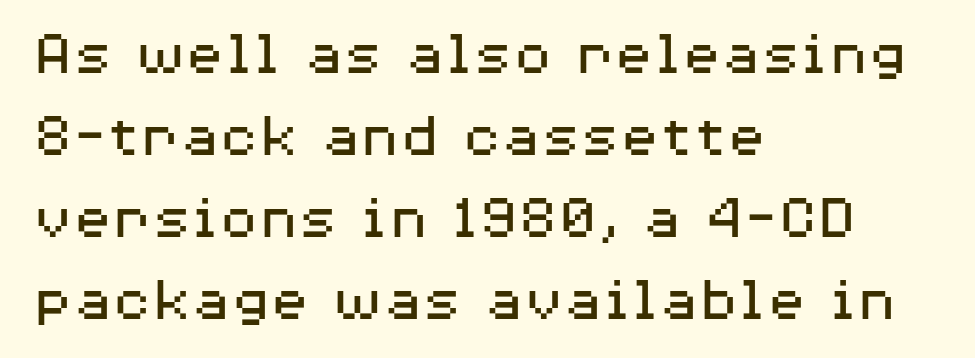
{"serif": "no", "italic": "no", "bold": "no", "weight": "regular", "width": "wide", "stroke_contrast": "medium", "x_height": "medium", "monospaced": "no", "underline": "no", "align": "left", "line_spacing": "normal", "line_spacing_ratio": 1.26, "letter_spacing": "normal", "letter_spacing_em": 0.0, "glyph_px": 65}
